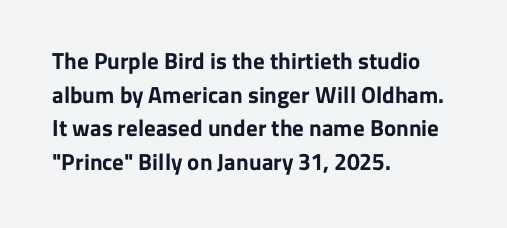
Each line starts at the same left margin while the right side varies. One glance says typical: line gaps are just what's usual. Nope, not italic — everything's standing straight. Plenty of ink on the page — the face is bold.
